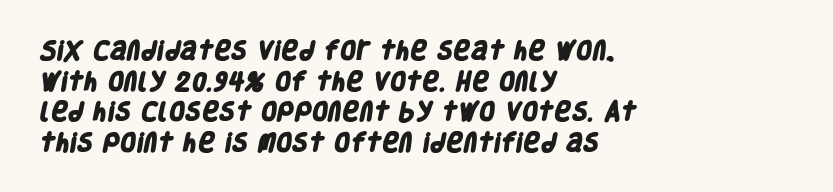
The image shows 21 px bold type; set left-aligned, normal line spacing (1.46x), normal letter spacing, not underlined.
